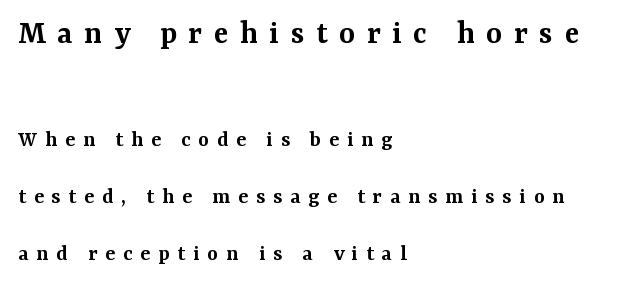
{"serif": "yes", "italic": "no", "bold": "semi", "weight": "semibold", "width": "normal", "stroke_contrast": "medium", "x_height": "medium", "monospaced": "no", "underline": "no", "align": "left", "line_spacing": "loose", "line_spacing_ratio": 2.47, "letter_spacing": "wide", "letter_spacing_em": 0.34, "larger_block": "first", "size_ratio": 1.48, "glyph_px": 34}
